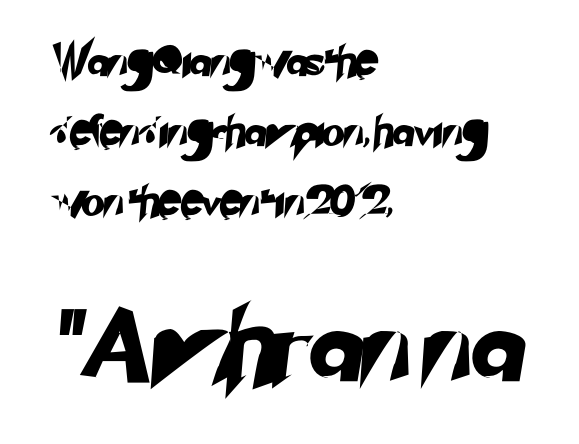
Size contrast runs from small at the top to large at the bottom. One-word summary of the alignment: left. The letters advance in unequal steps, a hallmark of proportional type. Just letters on the line, the space beneath them empty. The gaps between neighbouring characters are ordinary and unremarkable. Is this a sans? Yes — the strokes have no serifs.
